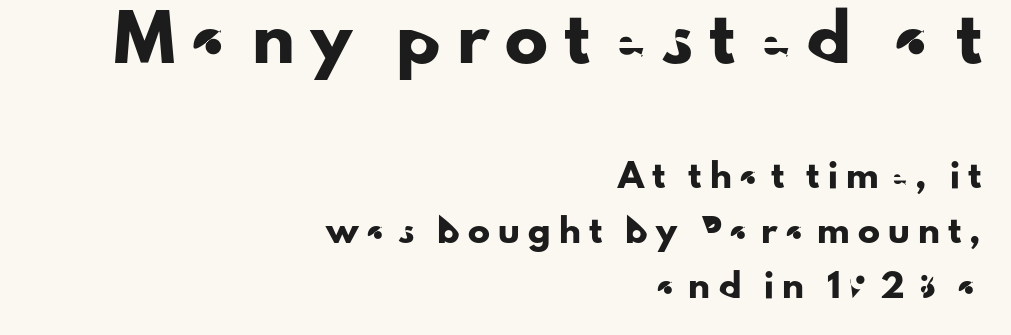
{"serif": "no", "italic": "no", "width": "normal", "stroke_contrast": "low", "x_height": "small", "monospaced": "no", "underline": "no", "align": "right", "line_spacing": "loose", "line_spacing_ratio": 2.49, "letter_spacing": "wide", "letter_spacing_em": 0.38, "larger_block": "first", "size_ratio": 1.95, "glyph_px": 43}
